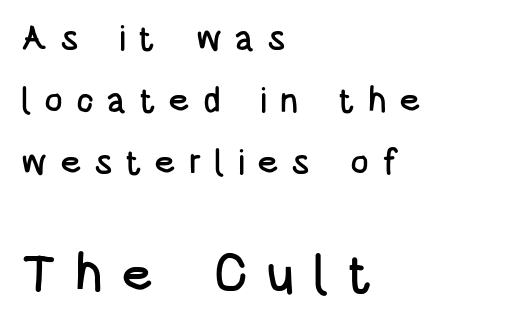
{"serif": "no", "italic": "no", "width": "condensed", "stroke_contrast": "low", "x_height": "large", "monospaced": "no", "underline": "no", "align": "left", "line_spacing_ratio": 1.77, "letter_spacing": "wide", "letter_spacing_em": 0.35, "larger_block": "second", "size_ratio": 1.49, "glyph_px": 52}
